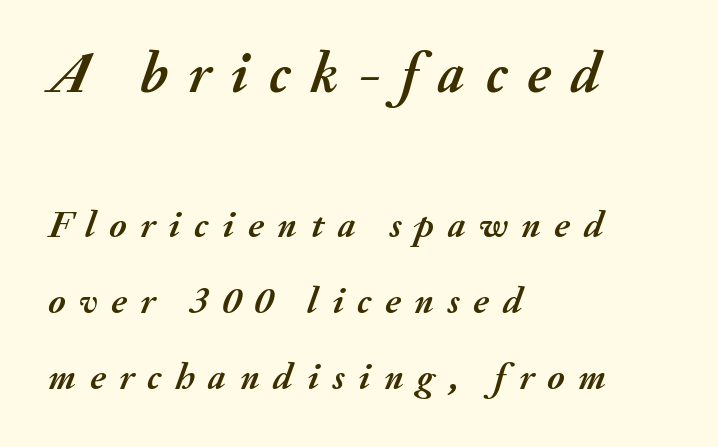
The image shows 57 px semibold type, italic (leaning right); set left-aligned, loose line spacing (2.0x), unusually wide letter spacing (+0.36 em), not underlined; the first (top) block is 1.5x larger; medium stroke contrast and a small x-height.
